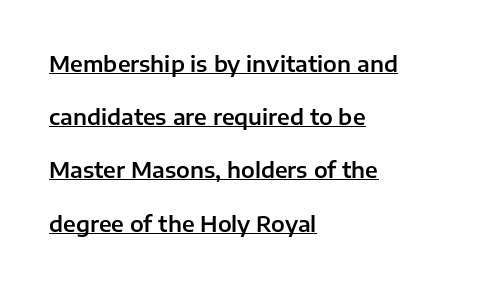
This is underlined copy, the kind a proofreader might mark for attention. The letterforms sit shoulder to shoulder at normal distance. The line-height multiplier appears high, well above default. The axis of the letterforms is exactly vertical.
